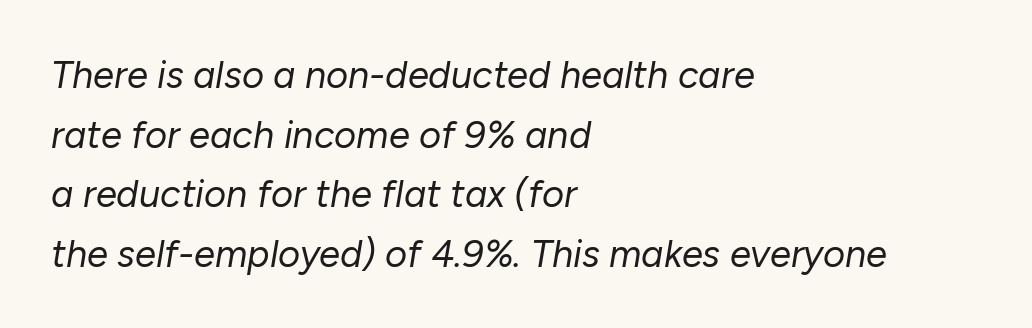
{"italic": "yes", "lean": "right", "slant_degrees": 10, "bold": "no", "weight": "regular", "width": "normal", "stroke_contrast": "low", "x_height": "medium", "monospaced": "no", "underline": "no", "align": "left", "line_spacing": "normal", "line_spacing_ratio": 1.57, "letter_spacing": "normal", "letter_spacing_em": 0.0, "glyph_px": 38}
